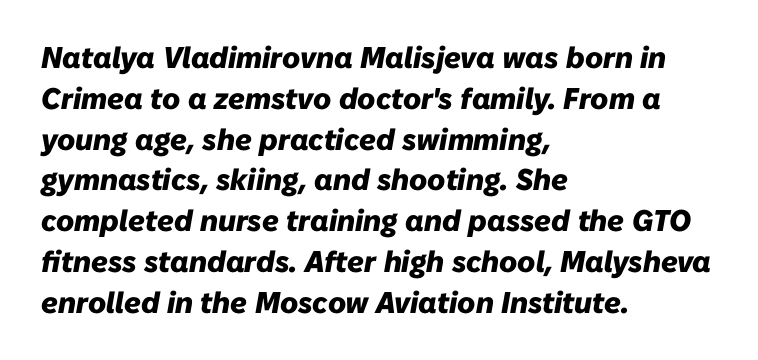
Q: Is the text bold? A: Yes.
Q: Is the text italic (slanted)? A: Yes, it leans right by about 10 degrees.
Q: Is the text underlined? A: No.
Q: How is the paragraph aligned? A: Left-aligned.
Q: Is the spacing between letters normal or unusually wide? A: Normal.
Q: Is the spacing between lines tight, normal or loose? A: Normal.
Q: Width (condensed, normal, or wide)? A: Normal.
Q: Stroke contrast? A: Low.
Q: x-height? A: Medium.
Q: Monospaced? A: No.
